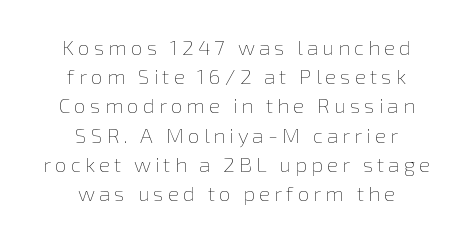
Weight: in the light-to-regular range. Descenders are the only things crossing below the line. Regarding leading, the lines here are spaced in the standard way. The lines are quadded center.
